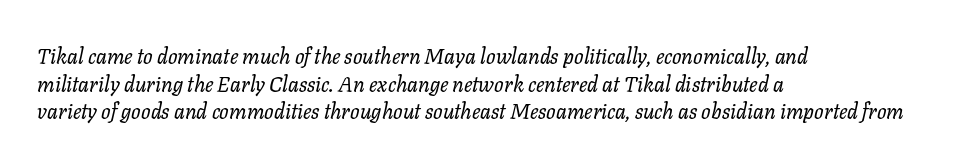
{"italic": "yes", "lean": "right", "slant_degrees": 11, "bold": "no", "underline": "no", "align": "left", "line_spacing": "normal", "line_spacing_ratio": 1.32, "letter_spacing": "normal", "letter_spacing_em": 0.0, "glyph_px": 21}
